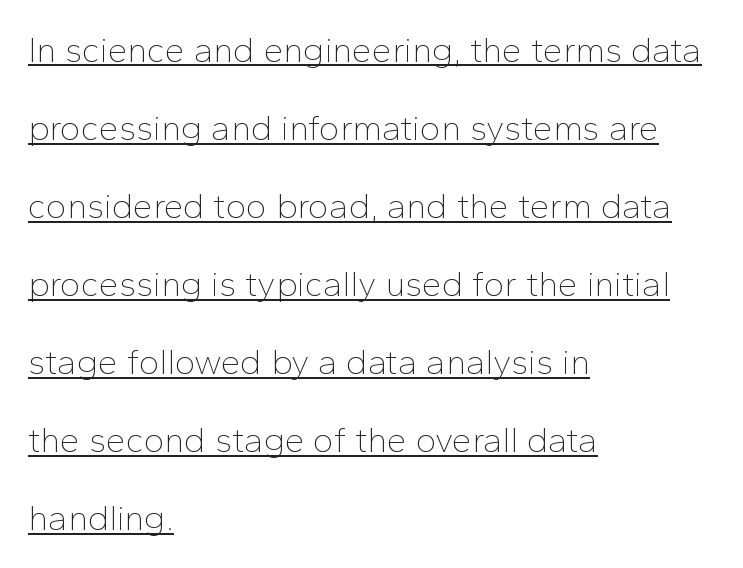
{"serif": "no", "italic": "no", "bold": "no", "weight": "thin", "width": "normal", "stroke_contrast": "low", "x_height": "medium", "monospaced": "no", "underline": "yes", "align": "left", "line_spacing": "loose", "line_spacing_ratio": 2.23, "letter_spacing": "normal", "letter_spacing_em": 0.0, "glyph_px": 35}
